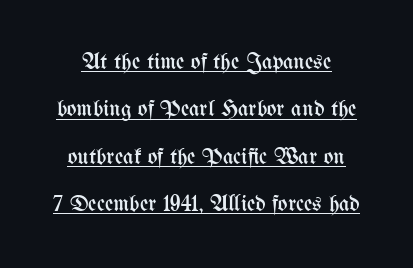
Q: Is the text bold? A: No.
Q: Is the text italic (slanted)? A: No, it is upright.
Q: Is the text underlined? A: Yes.
Q: Is the spacing between letters normal or unusually wide? A: Normal.
Q: Is the spacing between lines tight, normal or loose? A: Loose.
